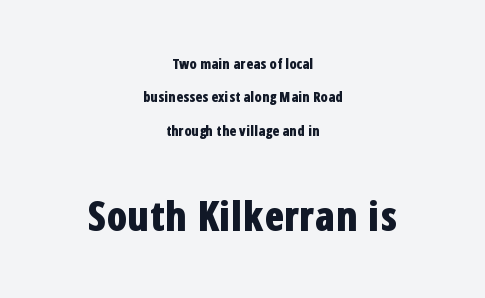
Nope, not italic — everything's standing straight. Does the bottom block carry the larger type? Yes, it does. How heavy is the stroke? Heavy — this is a bold. In terms of leading, this rendering errs on the spacious side. Nobody touched the tracking dial on this one. Horizontally, the lines are justified to the midpoint only.
